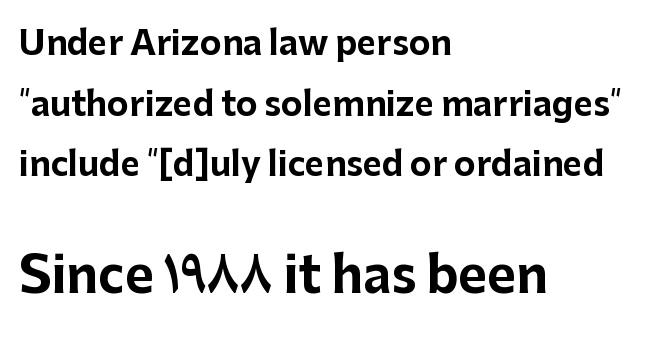
{"serif": "no", "italic": "no", "bold": "yes", "weight": "bold", "width": "normal", "stroke_contrast": "low", "x_height": "medium", "monospaced": "no", "underline": "no", "align": "left", "line_spacing_ratio": 1.84, "letter_spacing": "normal", "letter_spacing_em": 0.0, "larger_block": "second", "size_ratio": 1.48, "glyph_px": 49}
